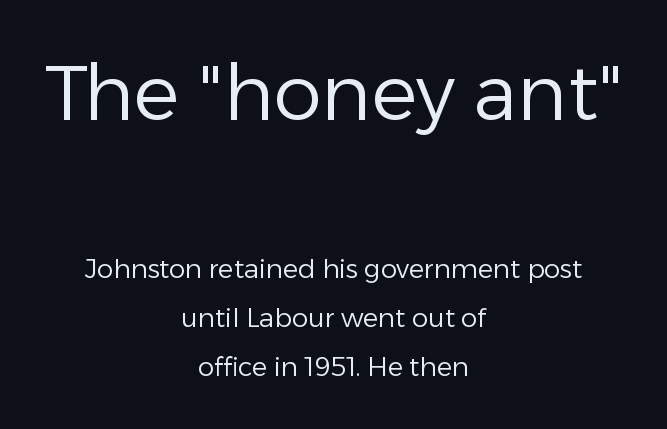
The image shows 77 px regular-weight sans-serif type, upright; set centered, line spacing 1.89x, normal letter spacing, not underlined; the first (top) block is 2.96x larger; low stroke contrast and a medium x-height.
